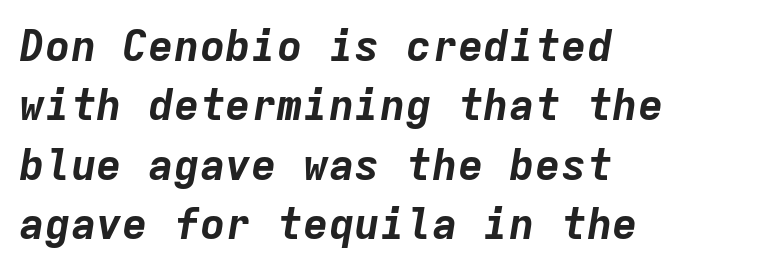
Q: Is the text bold? A: Yes.
Q: Is the text italic (slanted)? A: Yes, it leans right by about 9 degrees.
Q: Is the text underlined? A: No.
Q: How is the paragraph aligned? A: Left-aligned.
Q: Is the spacing between letters normal or unusually wide? A: Normal.
Q: Is the spacing between lines tight, normal or loose? A: Normal.
Q: Width (condensed, normal, or wide)? A: Normal.
Q: Stroke contrast? A: Low.
Q: x-height? A: Medium.
Q: Monospaced? A: Yes.
